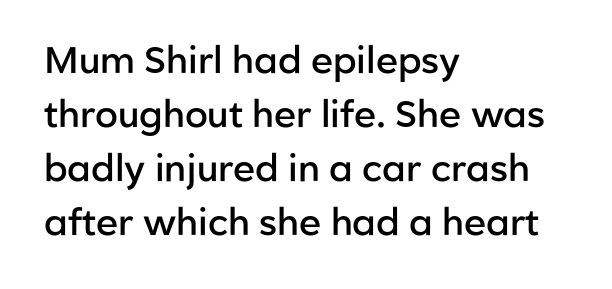
{"serif": "no", "italic": "no", "bold": "semi", "weight": "semibold", "width": "normal", "stroke_contrast": "low", "x_height": "medium", "monospaced": "no", "underline": "no", "align": "left", "line_spacing": "normal", "line_spacing_ratio": 1.46, "letter_spacing": "normal", "letter_spacing_em": 0.0, "glyph_px": 37}
